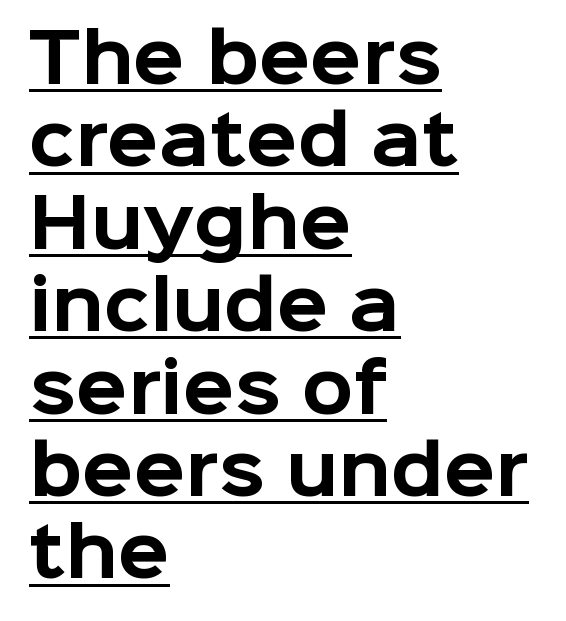
Think of a printed novel: that variable character pitch is what you see here. In terms of letterspacing, this is plain default setting. The font family rendered here belongs to the sans-serif group. The compositor pushed each line to the left boundary.
